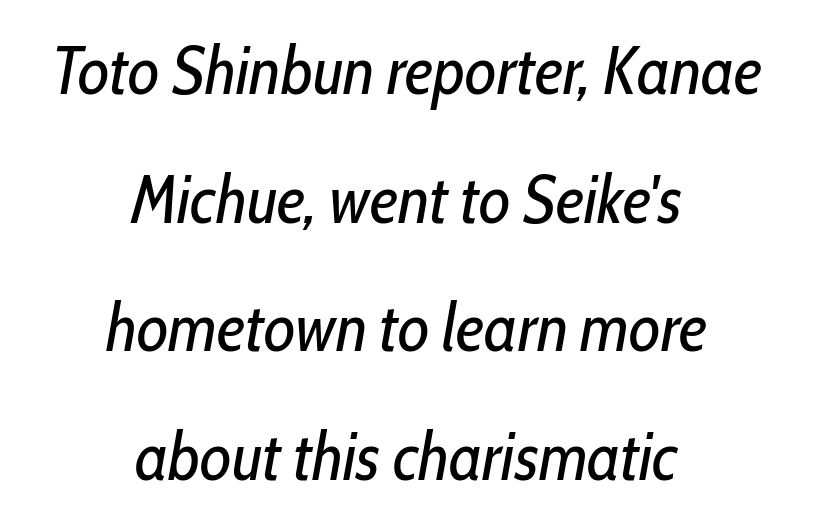
{"italic": "yes", "lean": "right", "slant_degrees": 10, "bold": "no", "weight": "regular", "width": "condensed", "stroke_contrast": "low", "x_height": "medium", "monospaced": "no", "underline": "no", "align": "center", "line_spacing_ratio": 1.89, "letter_spacing": "normal", "letter_spacing_em": 0.0, "glyph_px": 68}
